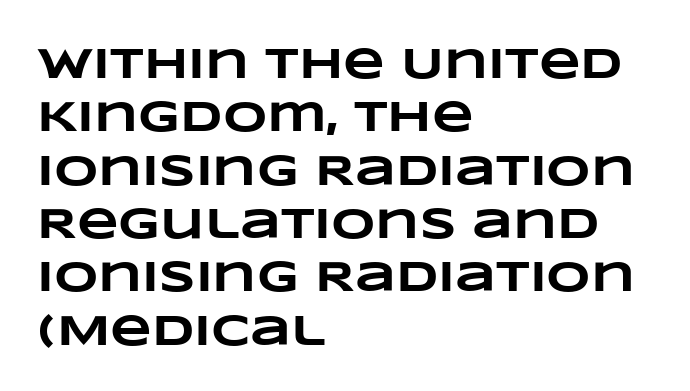
The lines in this sample share a left origin and differ only in where they stop. Character widths vary here, with narrow letters taking less room than wide ones. Nothing unusual about the tracking: characters are spaced as the font intends. A dark, heavy texture on the line: the type is bold. This rendering features lettering with no underline.
